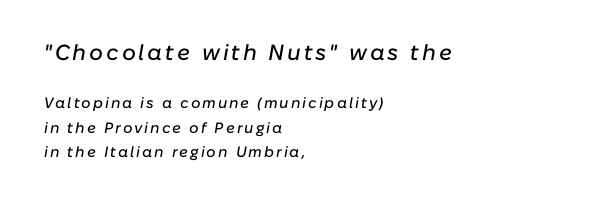
The image shows 22 px text type, italic (leaning right); set left-aligned, normal line spacing (1.63x), not underlined; the first (top) block is 1.47x larger.
